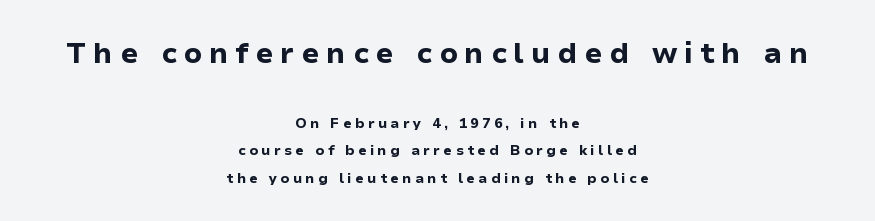
Underline: absent. Thick stems and heavy bowls — unmistakably bold. Casual observation: everything's sitting right in the middle. Students, note that the glyphs here are deliberately spaced far apart. Nope, not italic — everything's standing straight.
